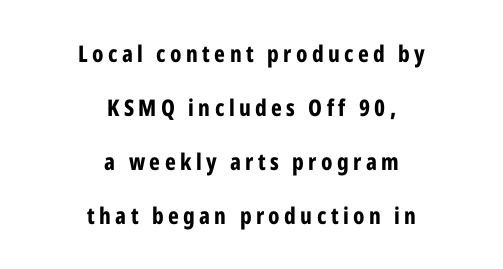
{"italic": "no", "bold": "yes", "underline": "no", "align": "center", "line_spacing": "loose", "line_spacing_ratio": 2.35, "glyph_px": 23}
